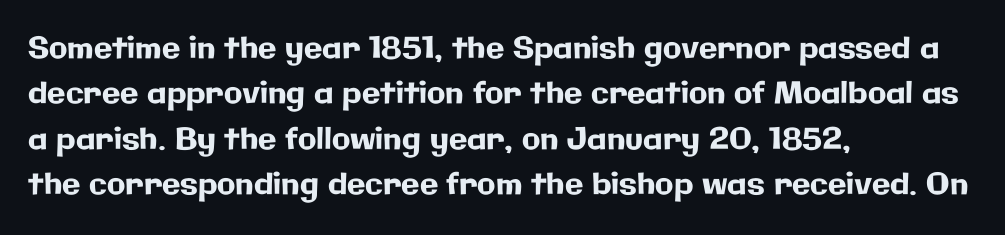
Rows of type keep a routine distance in the vertical direction. The letters stand straight up with perfectly vertical stems. The passage is arranged the way most books set body copy — flush left. A typesetter would call this proportional, since set widths differ per character. A typesetter would call this zero additional tracking.
